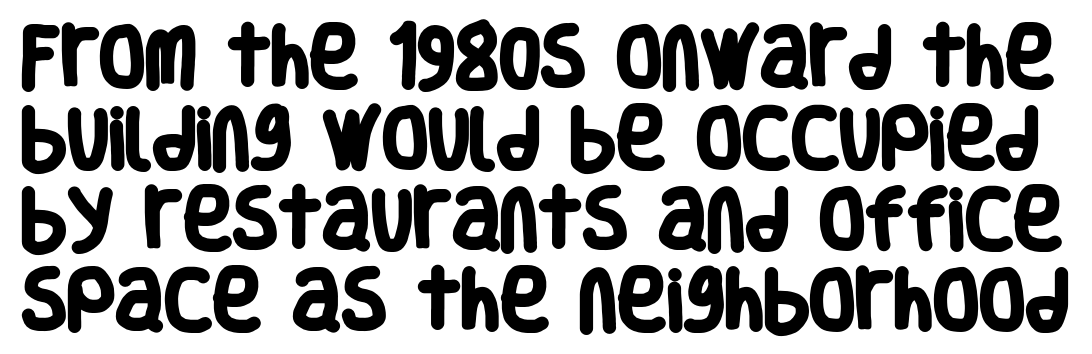
The letters sit at their default tracking, neither squeezed nor spread. Just letters on the line, the space beneath them empty. What weight is shown? A full bold with thick strokes. Font category for this specimen: sans-serif. Here the designer chose a conventional face with non-uniform glyph widths.
